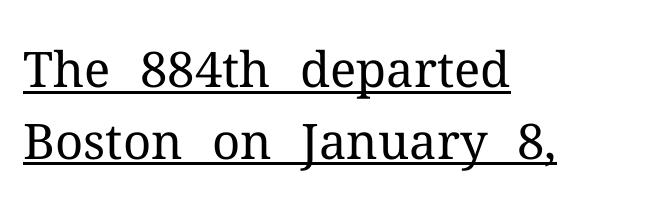
The image shows 49 px regular-weight serif type, upright; set left-aligned, normal line spacing (1.46x), normal letter spacing, underlined; medium stroke contrast and a medium x-height.
